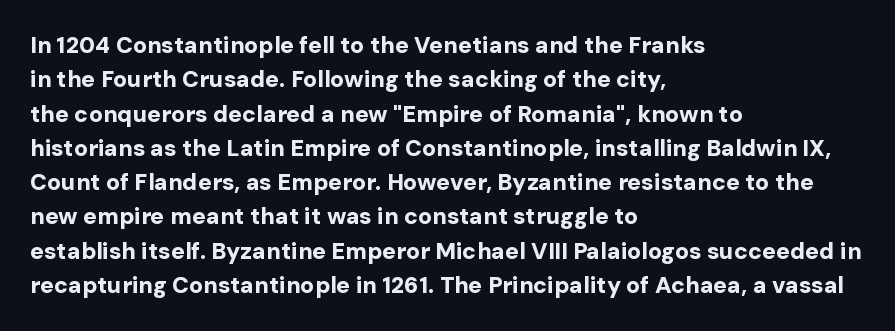
Q: Is the text bold? A: Yes.
Q: Is the text italic (slanted)? A: No, it is upright.
Q: Is the text underlined? A: No.
Q: How is the paragraph aligned? A: Left-aligned.
Q: Is the spacing between letters normal or unusually wide? A: Normal.
Q: Is the spacing between lines tight, normal or loose? A: Normal.
